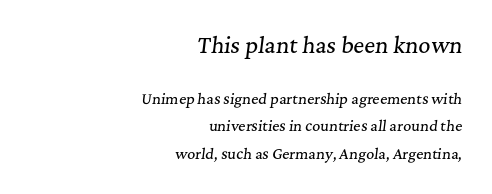
Q: Is the text italic (slanted)? A: Yes, it leans right by about 7 degrees.
Q: Is the text underlined? A: No.
Q: How is the paragraph aligned? A: Right-aligned.
Q: Is the spacing between letters normal or unusually wide? A: Normal.
Q: Is the spacing between lines tight, normal or loose? A: Loose.
Q: Which block of text is set in a larger size, the first (top) or the second (bottom)? A: The first (top) one.
